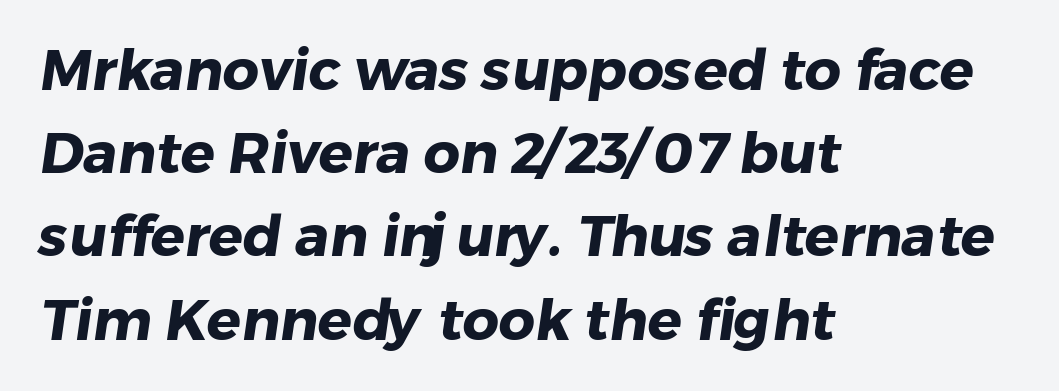
Q: Is the text bold? A: Yes.
Q: Is the typeface a serif or a sans-serif typeface? A: Sans-serif.
Q: Is the text underlined? A: No.
Q: How is the paragraph aligned? A: Left-aligned.
Q: Is the spacing between letters normal or unusually wide? A: Normal.
Q: Is the spacing between lines tight, normal or loose? A: Normal.
Q: Width (condensed, normal, or wide)? A: Normal.
Q: Stroke contrast? A: Low.
Q: x-height? A: Medium.
Q: Monospaced? A: No.
